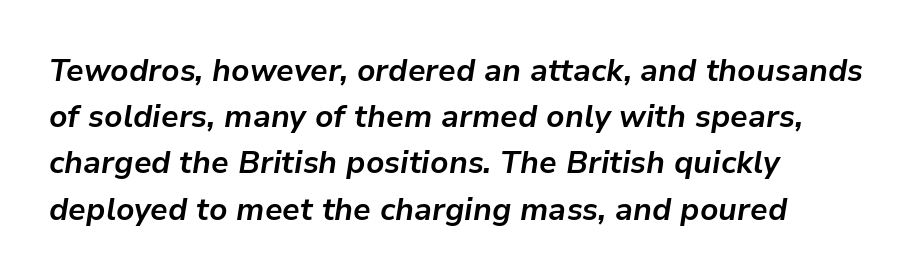
{"italic": "yes", "lean": "right", "slant_degrees": 9, "bold": "yes", "weight": "bold", "width": "normal", "stroke_contrast": "low", "x_height": "medium", "monospaced": "no", "underline": "no", "align": "left", "line_spacing": "normal", "line_spacing_ratio": 1.49, "letter_spacing": "normal", "letter_spacing_em": 0.0, "glyph_px": 31}
